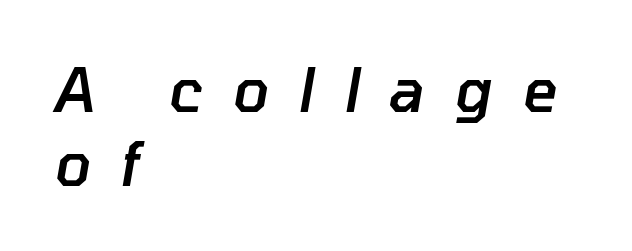
Q: Is the text bold? A: Semi-bold.
Q: Is the text italic (slanted)? A: Yes, it leans right by about 10 degrees.
Q: Is the text underlined? A: No.
Q: How is the paragraph aligned? A: Left-aligned.
Q: Is the spacing between letters normal or unusually wide? A: Unusually wide.
Q: Width (condensed, normal, or wide)? A: Normal.
Q: Stroke contrast? A: Low.
Q: x-height? A: Medium.
Q: Monospaced? A: No.
